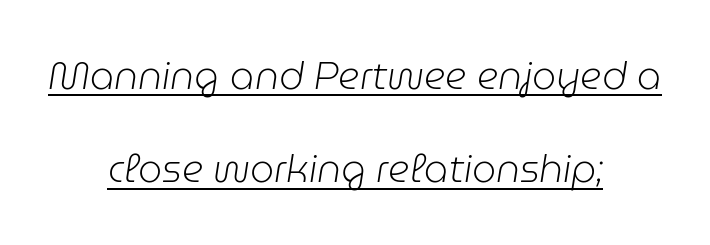
The image shows 38 px light type, italic (leaning right); set centered, loose line spacing (2.46x), normal letter spacing, underlined; low stroke contrast and a medium x-height.
